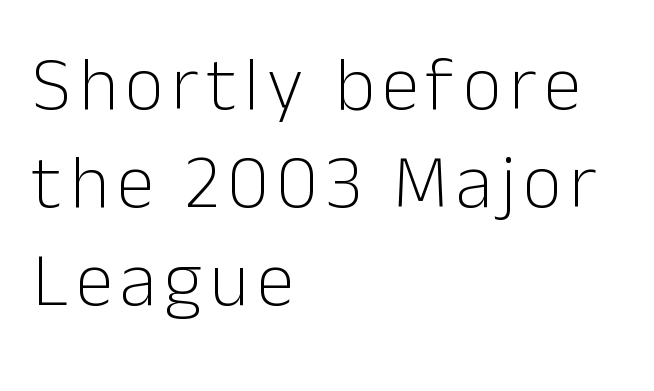
Think of a printed novel: that variable character pitch is what you see here. The setting favours the left margin, as ordinary paragraphs usually do. The baseline area is clear. Reading down the column, the eye jumps a familiar distance to each next line. This is not heavy type; no bold has been used. Is this a sans? Yes — the strokes have no serifs.
